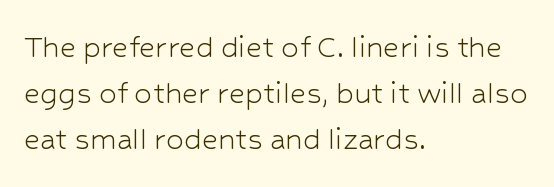
{"serif": "no", "italic": "no", "bold": "no", "weight": "light", "width": "normal", "stroke_contrast": "low", "x_height": "medium", "monospaced": "no", "underline": "no", "align": "left", "line_spacing": "normal", "line_spacing_ratio": 1.32, "letter_spacing": "normal", "letter_spacing_em": 0.0, "glyph_px": 35}
